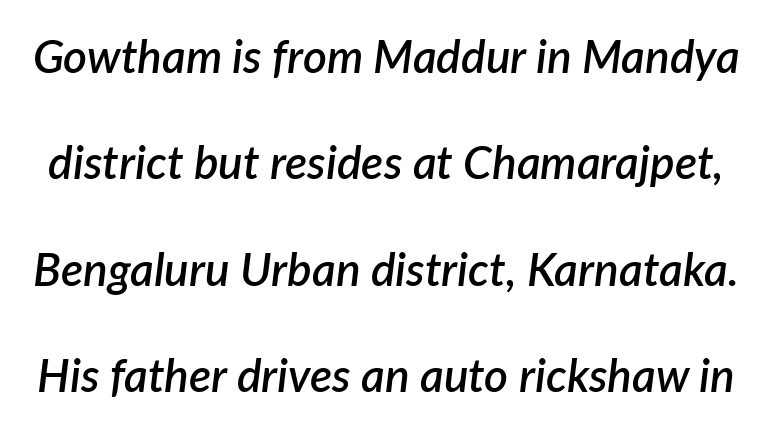
{"italic": "yes", "lean": "right", "slant_degrees": 7, "bold": "semi", "weight": "semibold", "width": "normal", "stroke_contrast": "low", "x_height": "medium", "monospaced": "no", "underline": "no", "line_spacing": "loose", "line_spacing_ratio": 2.31, "letter_spacing": "normal", "letter_spacing_em": 0.0, "glyph_px": 46}
